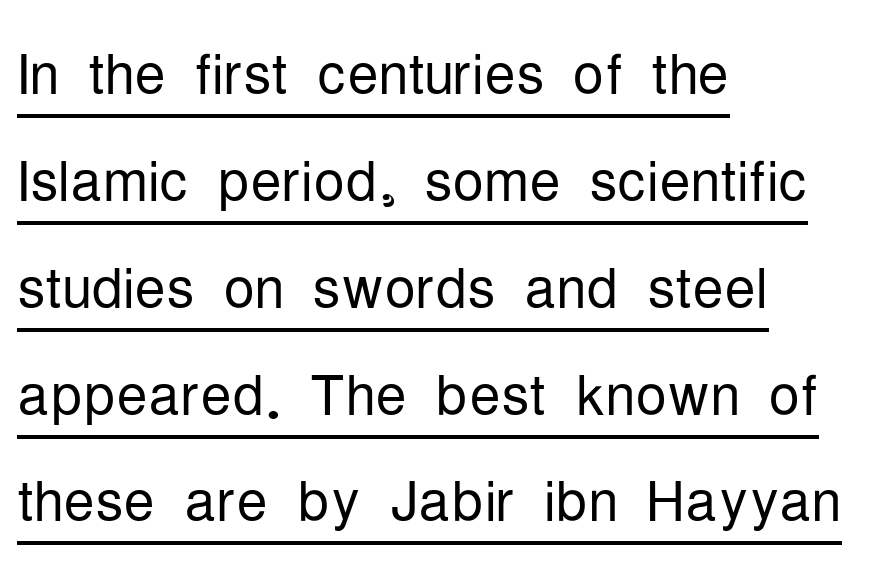
Q: Is the text bold? A: No.
Q: Is the text italic (slanted)? A: No, it is upright.
Q: Is the typeface a serif or a sans-serif typeface? A: Sans-serif.
Q: Is the text underlined? A: Yes.
Q: How is the paragraph aligned? A: Left-aligned.
Q: Is the spacing between letters normal or unusually wide? A: Normal.
Q: Is the spacing between lines tight, normal or loose? A: Normal.
Q: Width (condensed, normal, or wide)? A: Condensed.
Q: Stroke contrast? A: Low.
Q: x-height? A: Medium.
Q: Monospaced? A: No.
